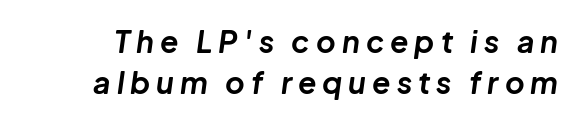
When letters slant like this, we call the style italic. Strong, thick strokes mark this as bold type. The words here are not underlined. The vertical gap from one line to the next is medium.
